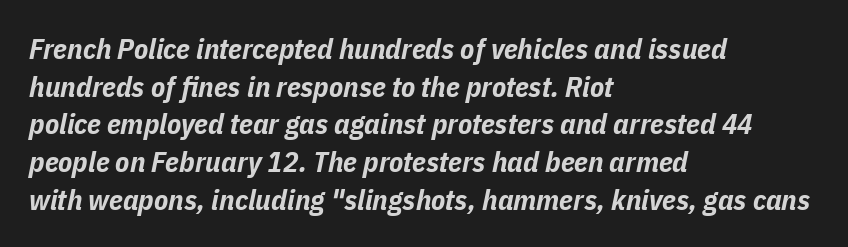
The image shows 29 px bold, condensed type, italic (leaning right); set left-aligned, normal line spacing (1.3x), normal letter spacing, not underlined; low stroke contrast and a medium x-height.
